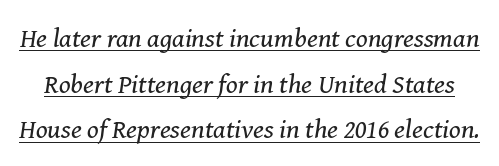
Default kerning and tracking; the words read as compact shapes. The font's italic variant was chosen for this text. On a weight scale, this lands at 450 or below. The sample's only ornament is a line tracing under the words. How would I describe the line gaps? Plain and ordinary.
